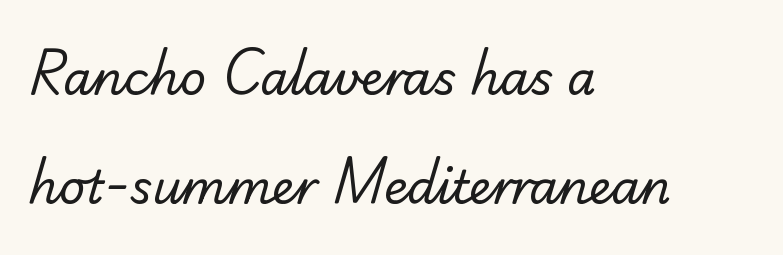
Think of a printed novel: that variable character pitch is what you see here. Is there much room between lines? Yes — plenty of vertical air separates them. The rendering anchors every line to the left-hand side. Stroke thickness stays within the range of a standard reading face or lighter. Each row of text sits above clean, open space.
